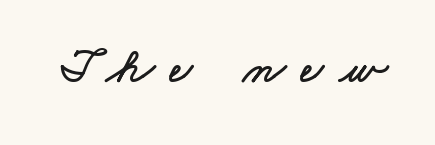
The rendering uses natural spacing where letterforms have individual widths. Quick note: underline off. Between one letter and the next there's a generous, obvious gap.
